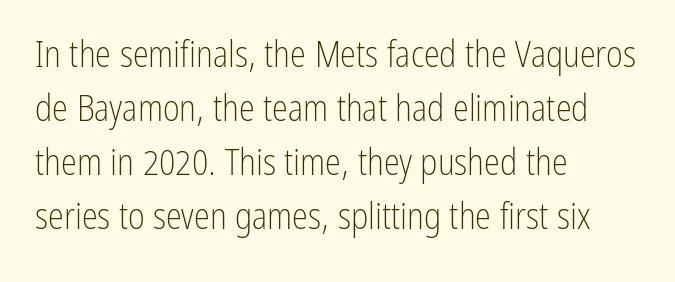
The image shows 36 px light, condensed sans-serif type, upright; set left-aligned, normal line spacing (1.5x), normal letter spacing, not underlined; low stroke contrast and a medium x-height.
